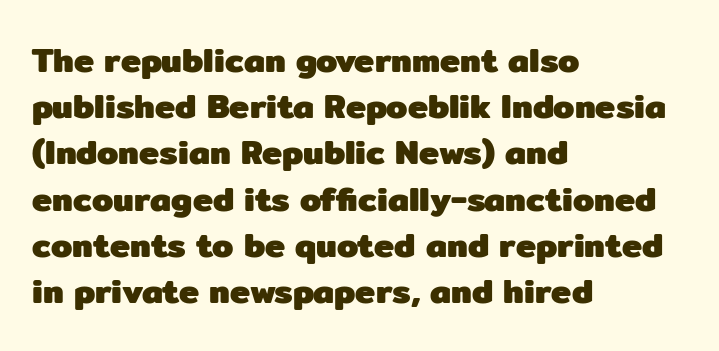
The image shows 34 px heavy sans-serif type, upright; set left-aligned, normal line spacing (1.36x), normal letter spacing, not underlined; low stroke contrast and a medium x-height.
